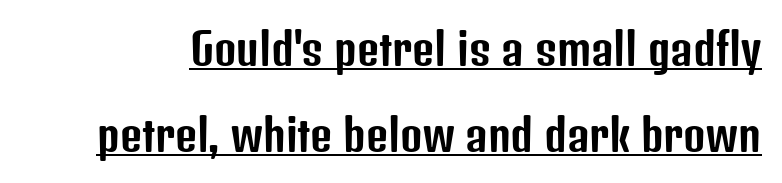
{"serif": "no", "italic": "no", "width": "condensed", "stroke_contrast": "low", "x_height": "medium", "monospaced": "no", "underline": "yes", "line_spacing": "loose", "line_spacing_ratio": 2.0, "letter_spacing": "normal", "letter_spacing_em": 0.0, "glyph_px": 43}
